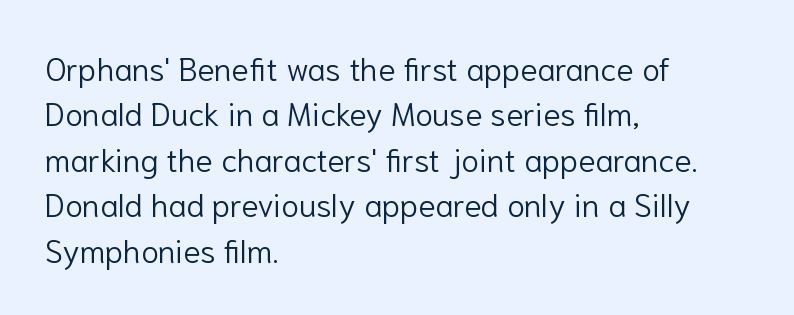
{"serif": "no", "italic": "no", "bold": "no", "weight": "light", "width": "normal", "stroke_contrast": "low", "x_height": "medium", "monospaced": "no", "underline": "no", "align": "left", "line_spacing": "normal", "line_spacing_ratio": 1.42, "letter_spacing": "normal", "letter_spacing_em": 0.0, "glyph_px": 32}
